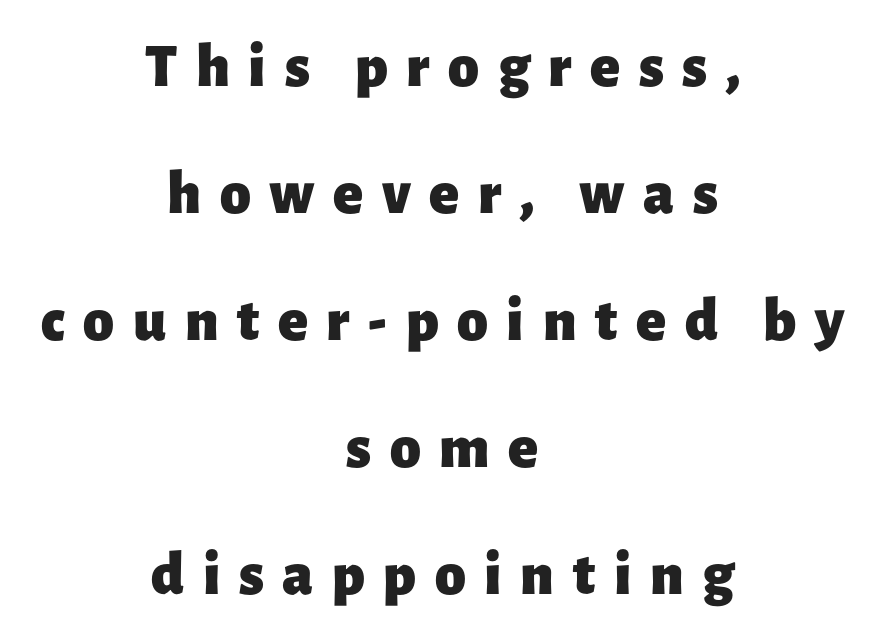
{"serif": "no", "italic": "no", "bold": "yes", "weight": "heavy", "width": "normal", "stroke_contrast": "low", "x_height": "medium", "monospaced": "no", "underline": "no", "align": "center", "line_spacing": "loose", "line_spacing_ratio": 2.05, "letter_spacing": "wide", "letter_spacing_em": 0.3, "glyph_px": 62}
